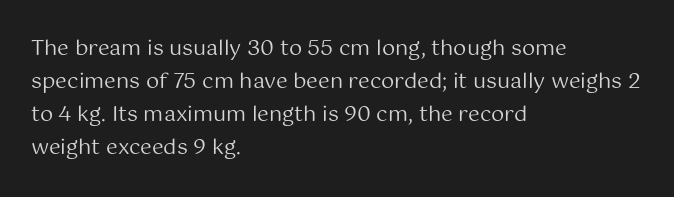
The image shows 21 px text type, upright; set left-aligned, normal line spacing (1.57x), normal letter spacing, not underlined.
